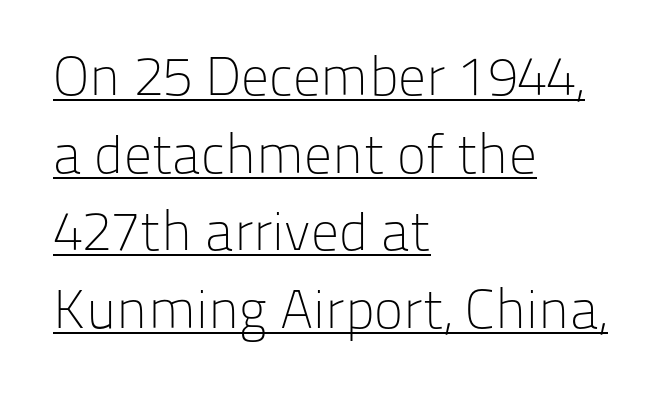
Q: Is the text bold? A: No.
Q: Is the text italic (slanted)? A: No, it is upright.
Q: Is the typeface a serif or a sans-serif typeface? A: Sans-serif.
Q: Is the text underlined? A: Yes.
Q: How is the paragraph aligned? A: Left-aligned.
Q: Is the spacing between letters normal or unusually wide? A: Normal.
Q: Is the spacing between lines tight, normal or loose? A: Normal.
Q: Width (condensed, normal, or wide)? A: Normal.
Q: Stroke contrast? A: Low.
Q: x-height? A: Medium.
Q: Monospaced? A: No.
